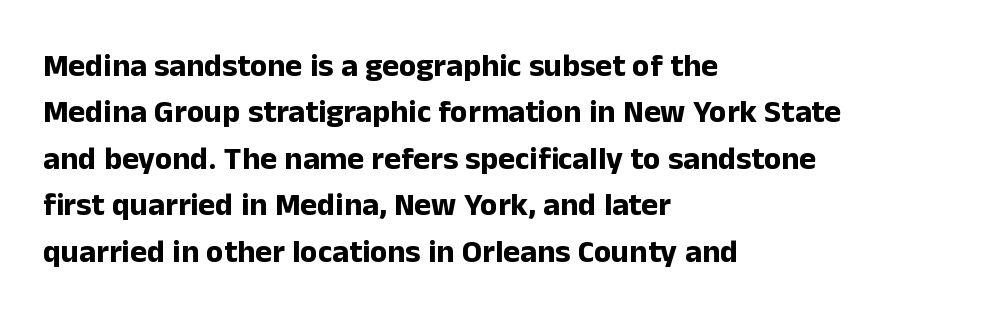
{"serif": "no", "italic": "no", "bold": "yes", "weight": "bold", "width": "normal", "stroke_contrast": "low", "x_height": "medium", "monospaced": "no", "underline": "no", "align": "left", "line_spacing": "normal", "line_spacing_ratio": 1.45, "letter_spacing": "normal", "letter_spacing_em": 0.0, "glyph_px": 32}
